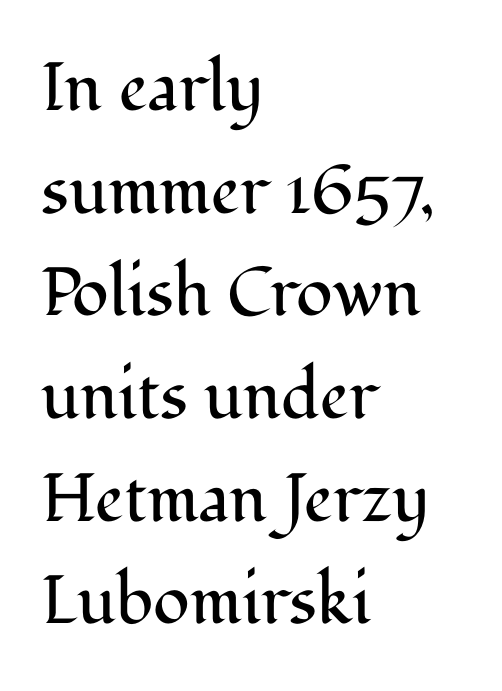
Q: Is the text bold? A: No.
Q: Is the text italic (slanted)? A: No, it is upright.
Q: Is the typeface a serif or a sans-serif typeface? A: Serif.
Q: Is the text underlined? A: No.
Q: How is the paragraph aligned? A: Left-aligned.
Q: Is the spacing between letters normal or unusually wide? A: Normal.
Q: Is the spacing between lines tight, normal or loose? A: Normal.
Q: Width (condensed, normal, or wide)? A: Normal.
Q: Stroke contrast? A: Medium.
Q: x-height? A: Medium.
Q: Monospaced? A: No.
